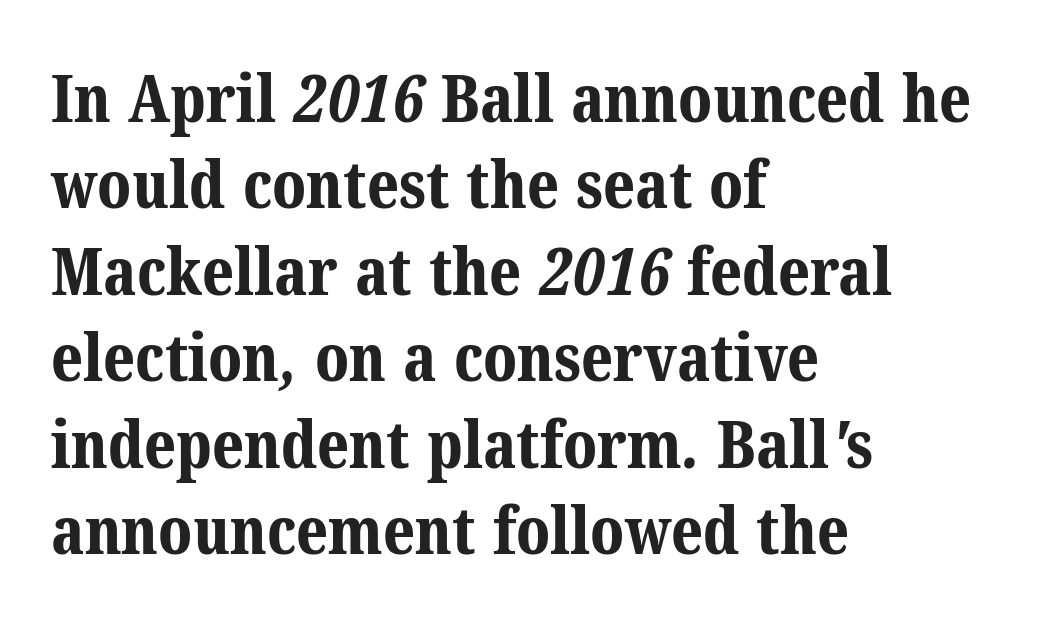
This rendering employs a face with finishing strokes, i.e., a serif. Each row of text sits above clean, open space. How are the letters spaced? Ordinarily, with no added tracking. I'd describe the lettering as bold — thick and assertive. Spacing verdict: proportional, widths tailored to each character. Rows of type keep a routine distance in the vertical direction.
